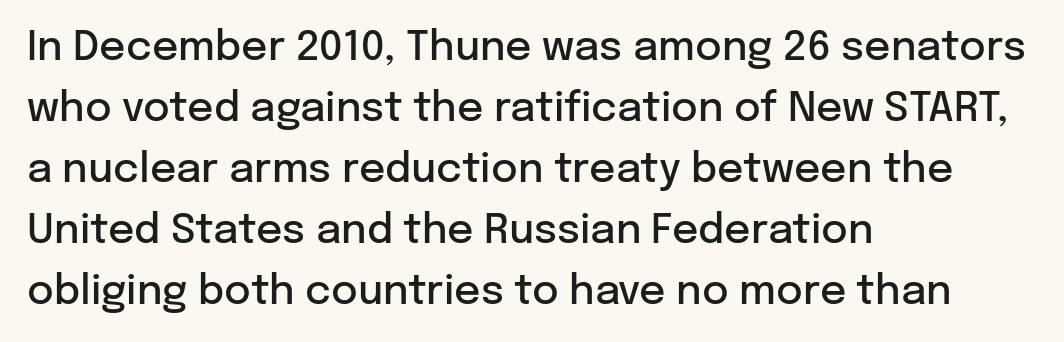
{"serif": "no", "italic": "no", "bold": "semi", "weight": "semibold", "width": "normal", "stroke_contrast": "low", "x_height": "medium", "monospaced": "no", "underline": "no", "align": "left", "line_spacing": "normal", "line_spacing_ratio": 1.49, "letter_spacing": "normal", "letter_spacing_em": 0.0, "glyph_px": 41}
